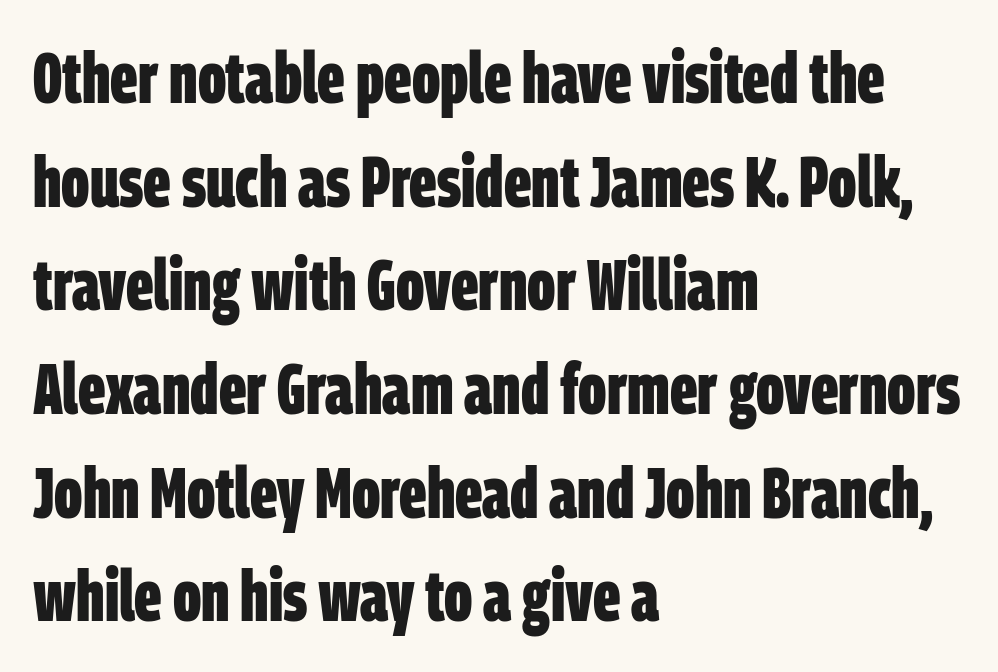
The image shows 72 px bold, condensed sans-serif type; set left-aligned, normal line spacing (1.44x), normal letter spacing, not underlined; low stroke contrast and a large x-height.
